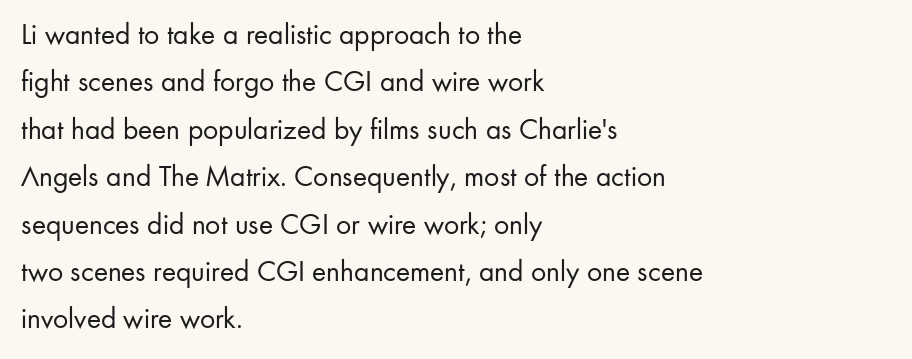
Honestly, there is no underline to notice here at all. Caption: multi-line text, flush left, ragged right. Whoever set this chose a conventional vertical rhythm. These lines are rendered in a variable-pitch font. Do the letters lean? They stand straight.
